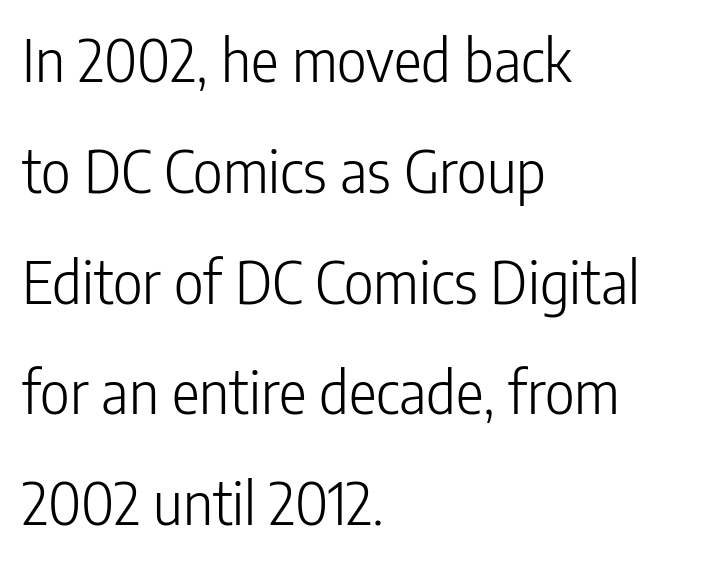
Q: Is the text bold? A: No.
Q: Is the text italic (slanted)? A: No, it is upright.
Q: Is the typeface a serif or a sans-serif typeface? A: Sans-serif.
Q: Is the text underlined? A: No.
Q: How is the paragraph aligned? A: Left-aligned.
Q: Is the spacing between letters normal or unusually wide? A: Normal.
Q: Is the spacing between lines tight, normal or loose? A: Loose.
Q: Width (condensed, normal, or wide)? A: Condensed.
Q: Stroke contrast? A: Low.
Q: x-height? A: Medium.
Q: Monospaced? A: No.
